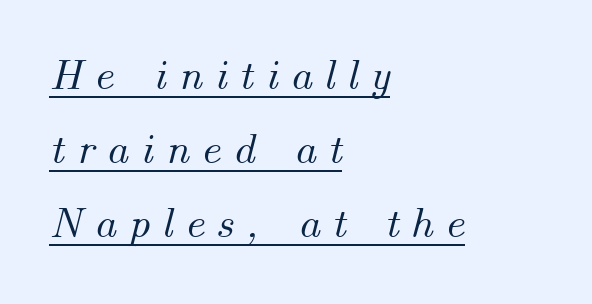
{"italic": "yes", "lean": "right", "slant_degrees": 14, "width": "normal", "stroke_contrast": "medium", "x_height": "small", "monospaced": "no", "underline": "yes", "align": "left", "line_spacing": "normal", "line_spacing_ratio": 1.68, "letter_spacing": "wide", "letter_spacing_em": 0.26, "glyph_px": 44}
